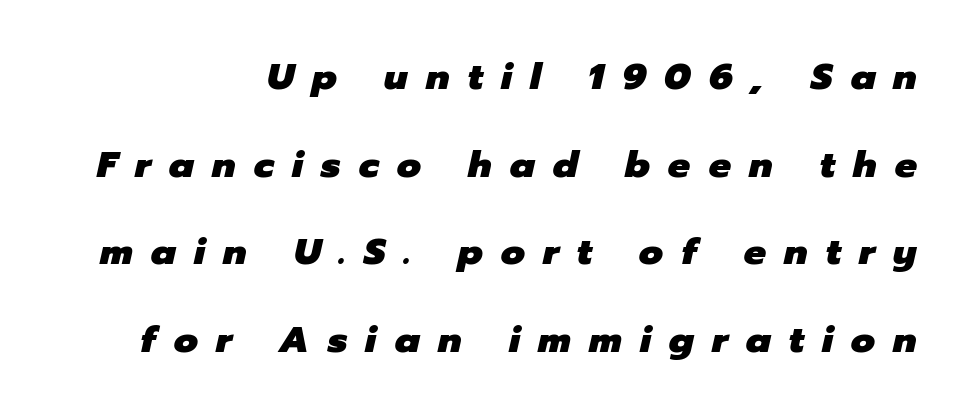
{"italic": "yes", "lean": "right", "slant_degrees": 12, "bold": "yes", "weight": "heavy", "width": "normal", "stroke_contrast": "low", "x_height": "medium", "monospaced": "no", "underline": "no", "line_spacing": "loose", "line_spacing_ratio": 2.37, "letter_spacing": "wide", "letter_spacing_em": 0.49, "glyph_px": 37}
